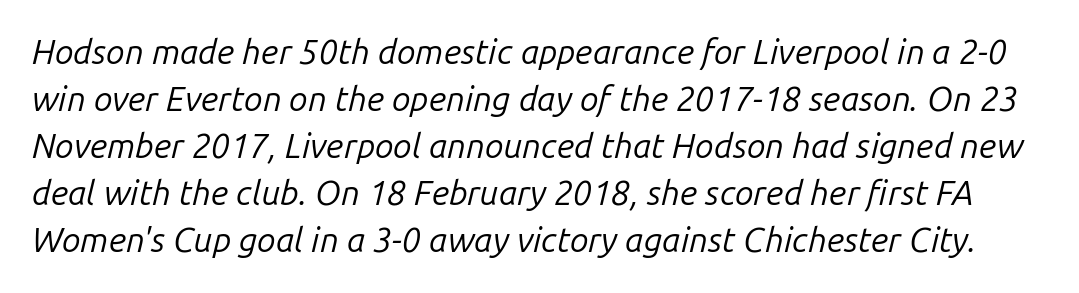
The image shows 34 px regular-weight type, italic (leaning right); set normal line spacing (1.38x), normal letter spacing, not underlined; low stroke contrast and a medium x-height.
